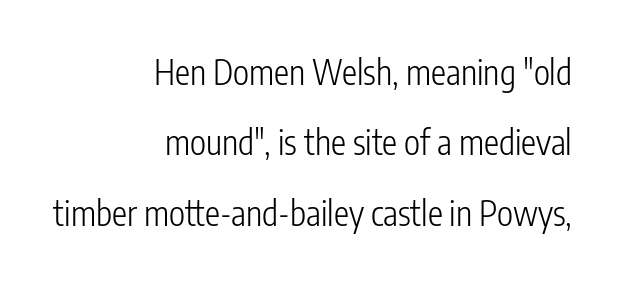
Q: Is the text bold? A: No.
Q: Is the text italic (slanted)? A: No, it is upright.
Q: Is the typeface a serif or a sans-serif typeface? A: Sans-serif.
Q: Is the text underlined? A: No.
Q: How is the paragraph aligned? A: Right-aligned.
Q: Is the spacing between letters normal or unusually wide? A: Normal.
Q: Is the spacing between lines tight, normal or loose? A: Loose.
Q: Width (condensed, normal, or wide)? A: Condensed.
Q: Stroke contrast? A: Low.
Q: x-height? A: Medium.
Q: Monospaced? A: No.
